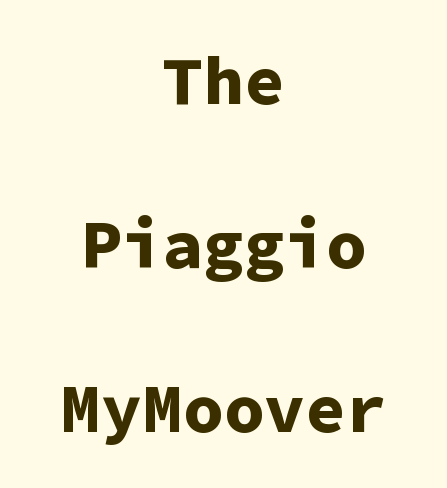
The image shows 68 px bold sans-serif type, upright, monospaced; set centered, loose line spacing (2.41x), normal letter spacing, not underlined; low stroke contrast and a medium x-height.
